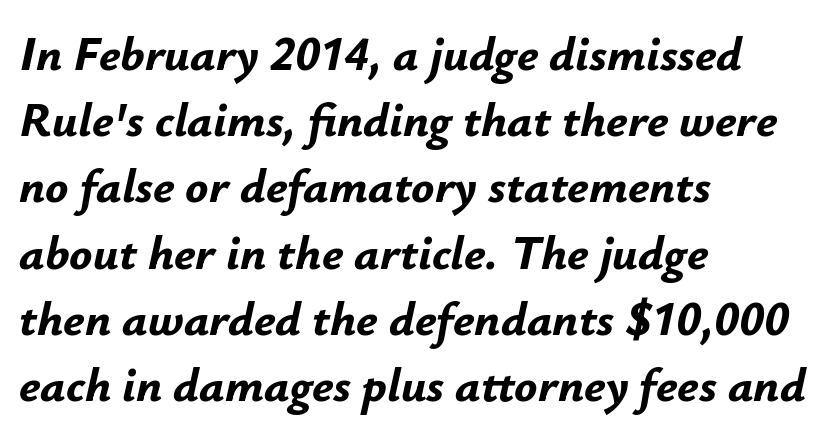
Q: Is the text bold? A: Yes.
Q: Is the text italic (slanted)? A: Yes, it leans right by about 12 degrees.
Q: Is the text underlined? A: No.
Q: How is the paragraph aligned? A: Left-aligned.
Q: Is the spacing between letters normal or unusually wide? A: Normal.
Q: Is the spacing between lines tight, normal or loose? A: Normal.
Q: Width (condensed, normal, or wide)? A: Normal.
Q: Stroke contrast? A: Low.
Q: x-height? A: Small.
Q: Monospaced? A: No.
